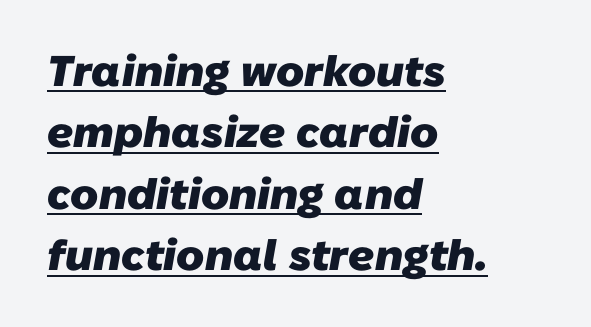
This sample has the flowing, uneven cadence of proportional lettering. Is the letter spacing exaggerated? No — it looks like the ordinary default. Regular leading. Students, observe the line beneath the letters — that is underlining.
